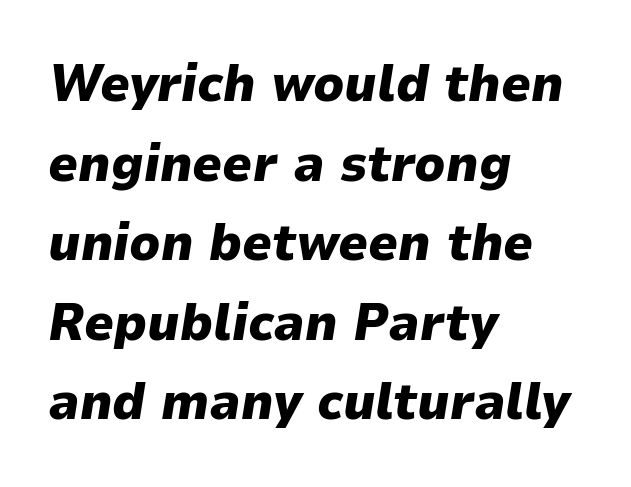
You could not count columns in this text — the font is proportionally spaced. Line starts are locked; line ends wander. Decoration check: the copy has no underline. Observe the ordinary spacing: letters are neighbours, not strangers. Caption: bold face, heavy strokes. Whoever set this chose a conventional vertical rhythm.
